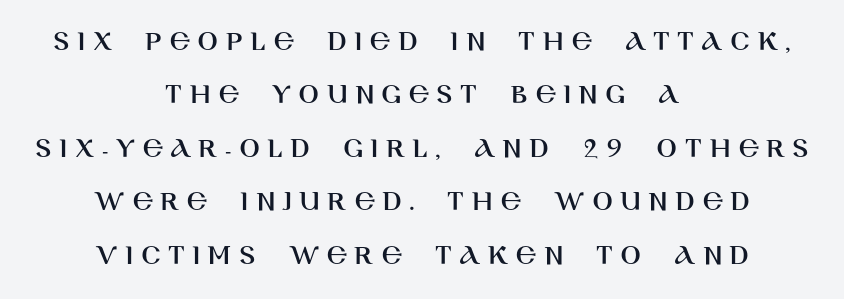
{"serif": "no", "italic": "no", "width": "normal", "stroke_contrast": "high", "x_height": "large", "monospaced": "no", "underline": "no", "align": "center", "line_spacing_ratio": 1.78, "letter_spacing": "wide", "letter_spacing_em": 0.25, "glyph_px": 30}
